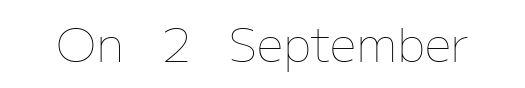
Ordinary non-slanted type is in use. The weight would be labelled regular, book, light, or lighter still. Check the space under the baseline: it is left empty. The gaps between neighbouring characters are ordinary and unremarkable. Note the varied advance widths — an 'i' is clearly narrower than an 'm'.
